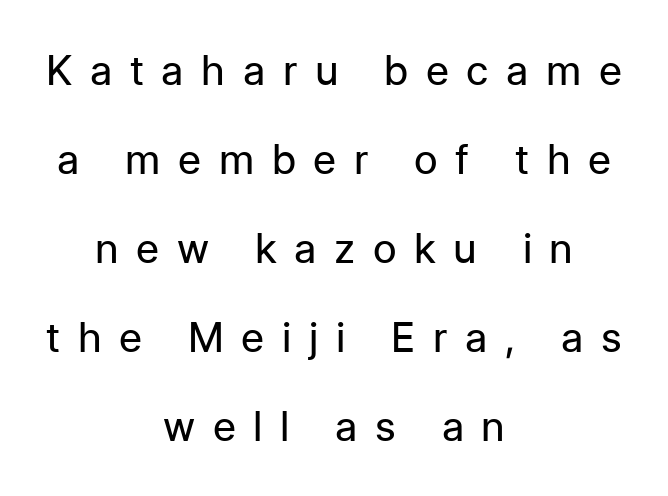
Line spacing here is loose. Glance below the letters and you will spot only blank space. Here the designer chose a conventional face with non-uniform glyph widths. Stroke terminals: plain, sans-serif.
